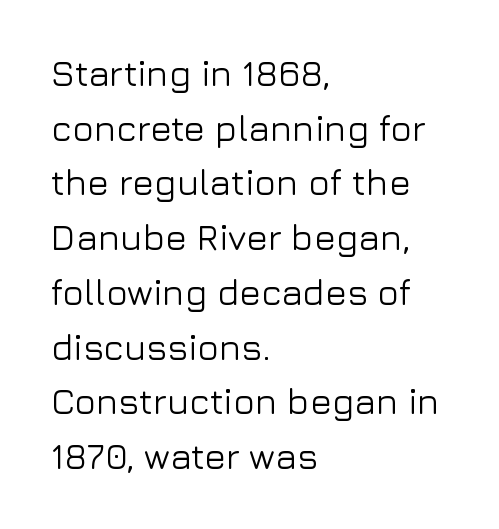
Q: Is the text italic (slanted)? A: No, it is upright.
Q: Is the typeface a serif or a sans-serif typeface? A: Sans-serif.
Q: Is the text underlined? A: No.
Q: How is the paragraph aligned? A: Left-aligned.
Q: Is the spacing between letters normal or unusually wide? A: Normal.
Q: Is the spacing between lines tight, normal or loose? A: Normal.
Q: Width (condensed, normal, or wide)? A: Normal.
Q: Stroke contrast? A: Low.
Q: x-height? A: Medium.
Q: Monospaced? A: No.
